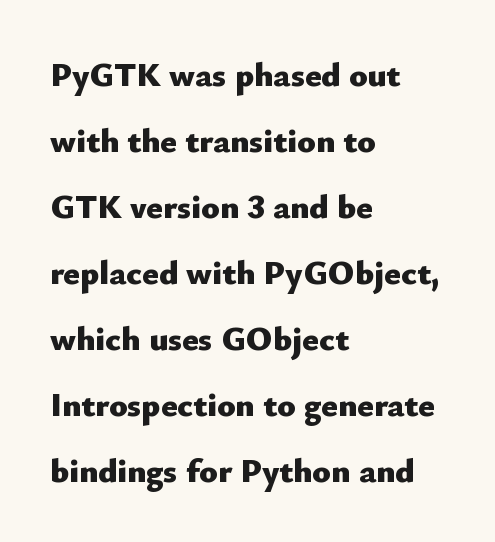
Glance below the letters and you will spot only blank space. Do the characters align in a grid? No, the font is proportional. Line spacing here is loose. Stroke terminals: plain, sans-serif. The sample has been set heavy, in full bold. This is the regular roman posture of the typeface.
